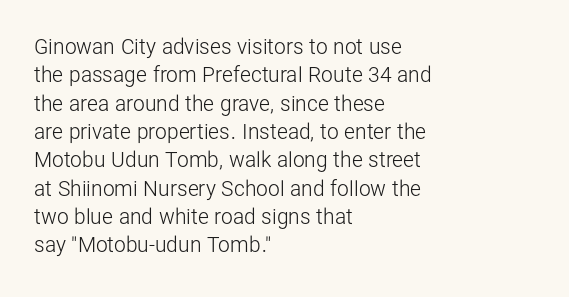
Evenly set lines give the paragraph a standard silhouette. Students, note that the glyphs here touch the page at normal intervals. In terms of posture, this sample is upright. Typeset ragged right — the left edge is the straight one.
